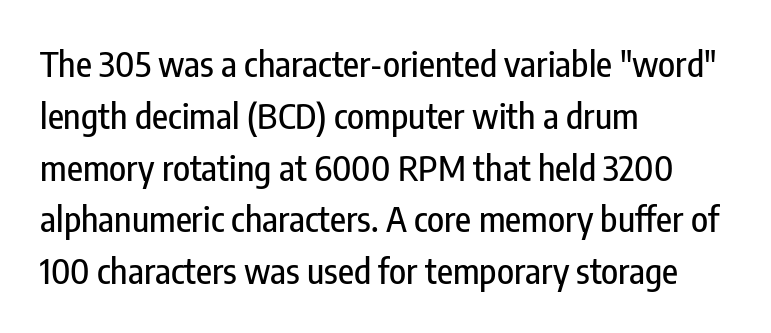
Q: Is the text italic (slanted)? A: No, it is upright.
Q: Is the typeface a serif or a sans-serif typeface? A: Sans-serif.
Q: Is the text underlined? A: No.
Q: How is the paragraph aligned? A: Left-aligned.
Q: Is the spacing between letters normal or unusually wide? A: Normal.
Q: Is the spacing between lines tight, normal or loose? A: Normal.
Q: Width (condensed, normal, or wide)? A: Condensed.
Q: Stroke contrast? A: Low.
Q: x-height? A: Medium.
Q: Monospaced? A: No.
